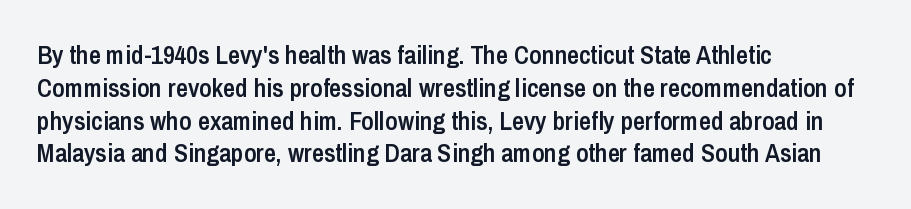
Q: Is the text bold? A: Semi-bold.
Q: Is the text italic (slanted)? A: No, it is upright.
Q: Is the text underlined? A: No.
Q: How is the paragraph aligned? A: Left-aligned.
Q: Is the spacing between letters normal or unusually wide? A: Normal.
Q: Is the spacing between lines tight, normal or loose? A: Normal.
